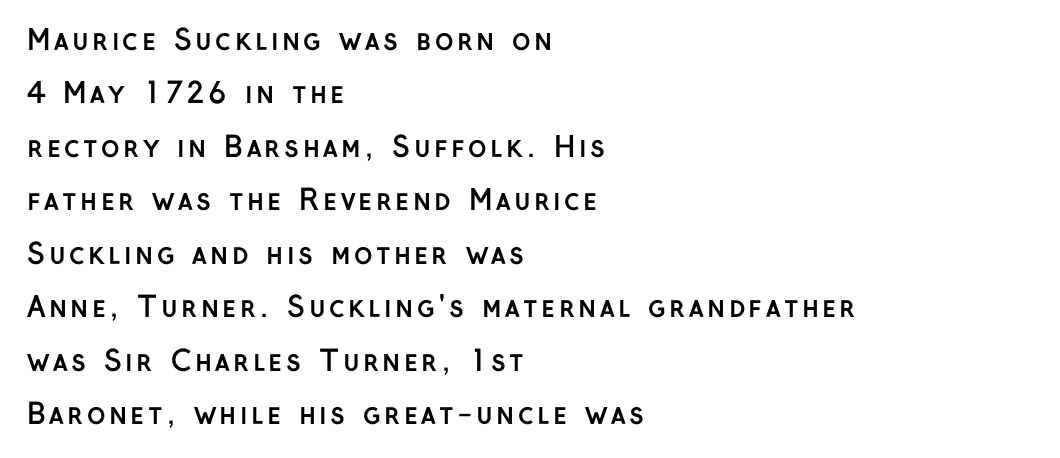
Q: Is the text bold? A: Yes.
Q: Is the text italic (slanted)? A: No, it is upright.
Q: Is the typeface a serif or a sans-serif typeface? A: Sans-serif.
Q: Is the text underlined? A: No.
Q: How is the paragraph aligned? A: Left-aligned.
Q: Is the spacing between lines tight, normal or loose? A: Loose.
Q: Width (condensed, normal, or wide)? A: Normal.
Q: Stroke contrast? A: Low.
Q: x-height? A: Medium.
Q: Monospaced? A: No.
